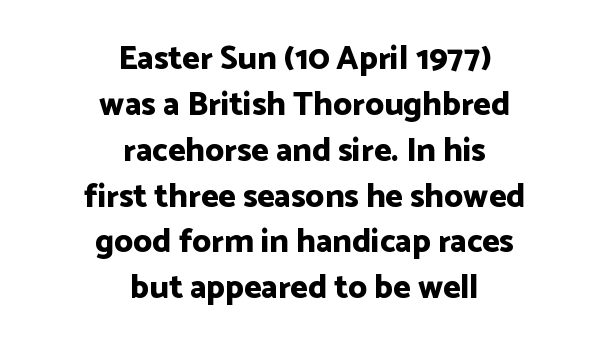
The image shows 33 px bold sans-serif type, upright; set centered, normal line spacing (1.39x), normal letter spacing, not underlined; low stroke contrast and a medium x-height.
